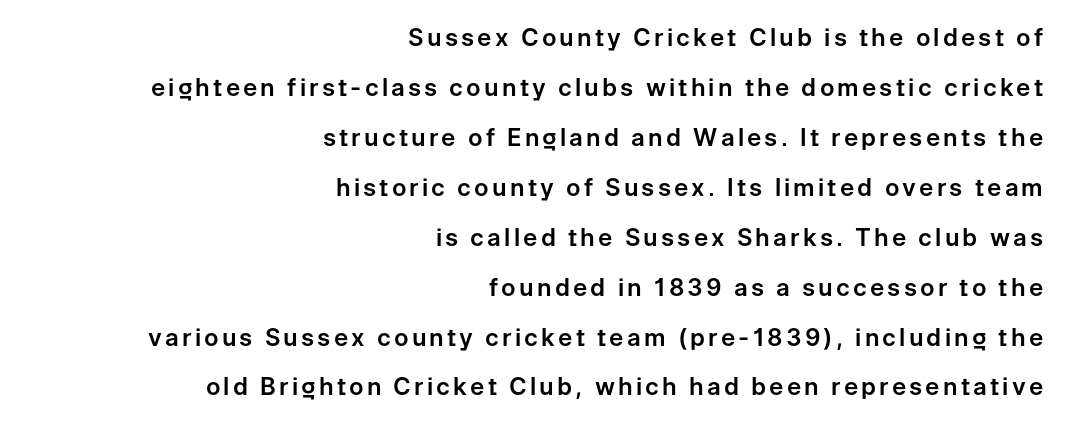
Ordinary non-slanted type is in use. Notice how the passage keeps a crisp vertical edge on the right only. The space between consecutive lines is lavish. Plain, unruled lines of type.
